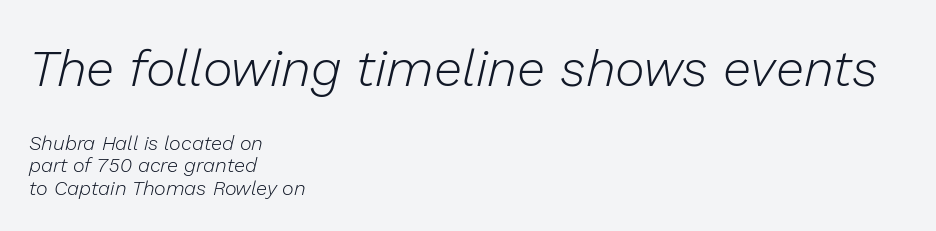
Q: Is the text bold? A: No.
Q: Is the text italic (slanted)? A: Yes, it leans right by about 13 degrees.
Q: Is the text underlined? A: No.
Q: How is the paragraph aligned? A: Left-aligned.
Q: Is the spacing between letters normal or unusually wide? A: Normal.
Q: Is the spacing between lines tight, normal or loose? A: Tight.
Q: Which block of text is set in a larger size, the first (top) or the second (bottom)? A: The first (top) one.
Q: Width (condensed, normal, or wide)? A: Normal.
Q: Stroke contrast? A: Low.
Q: x-height? A: Medium.
Q: Monospaced? A: No.
